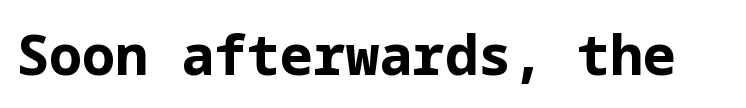
{"serif": "no", "italic": "no", "bold": "yes", "weight": "bold", "width": "normal", "stroke_contrast": "low", "x_height": "medium", "underline": "no", "letter_spacing": "normal", "letter_spacing_em": 0.0, "glyph_px": 55}
